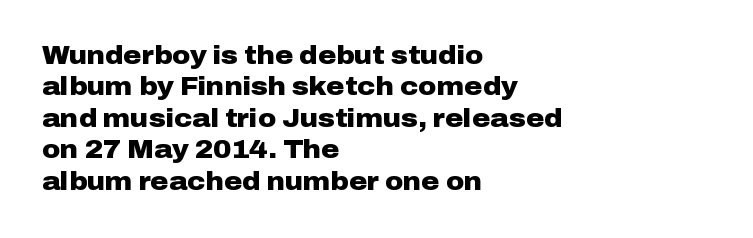
Horizontal alignment here is leftward, the default for most running prose. These lines were composed using upright roman letters. Quick note: underline off. Words appear dense and cohesive because spacing is normal. Honestly, the row spacing looks completely unremarkable. Heft: maximum for text — a bold.
